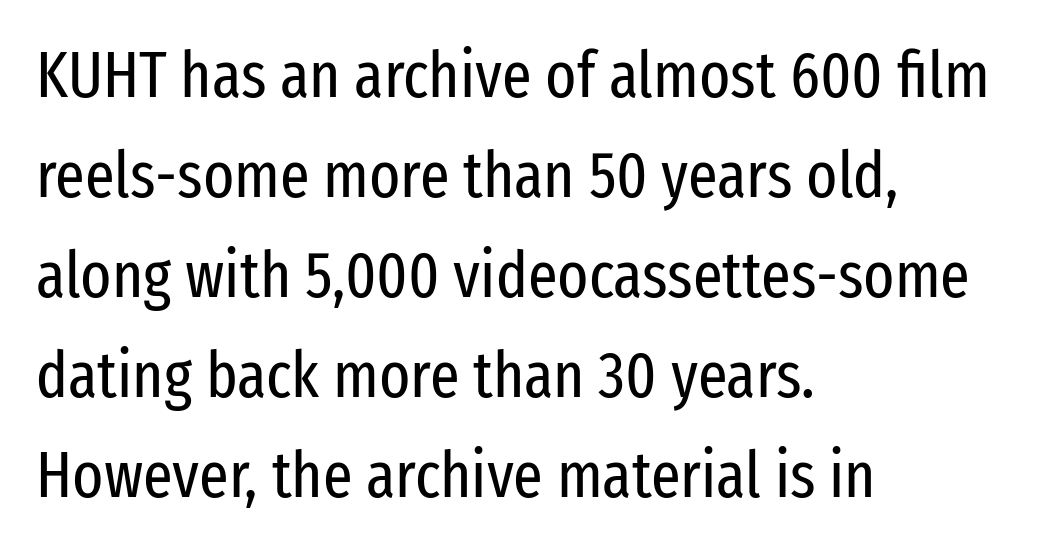
Q: Is the text bold? A: No.
Q: Is the text italic (slanted)? A: No, it is upright.
Q: Is the typeface a serif or a sans-serif typeface? A: Sans-serif.
Q: Is the text underlined? A: No.
Q: How is the paragraph aligned? A: Left-aligned.
Q: Is the spacing between letters normal or unusually wide? A: Normal.
Q: Is the spacing between lines tight, normal or loose? A: Normal.
Q: Width (condensed, normal, or wide)? A: Condensed.
Q: Stroke contrast? A: Low.
Q: x-height? A: Medium.
Q: Monospaced? A: No.
